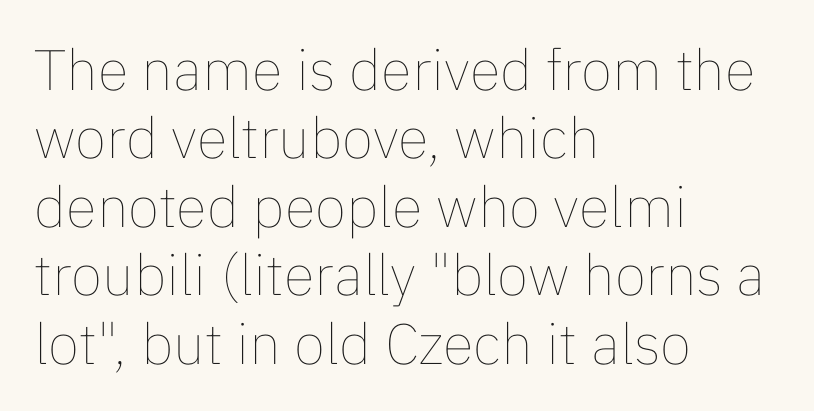
{"italic": "no", "bold": "no", "weight": "thin", "width": "normal", "stroke_contrast": "low", "x_height": "medium", "monospaced": "no", "underline": "no", "align": "left", "line_spacing_ratio": 1.2, "letter_spacing": "normal", "letter_spacing_em": 0.0, "glyph_px": 57}
